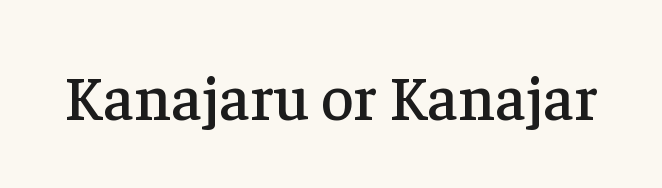
{"serif": "yes", "italic": "no", "width": "normal", "stroke_contrast": "low", "x_height": "medium", "monospaced": "no", "underline": "no", "letter_spacing": "normal", "letter_spacing_em": 0.0, "glyph_px": 63}
